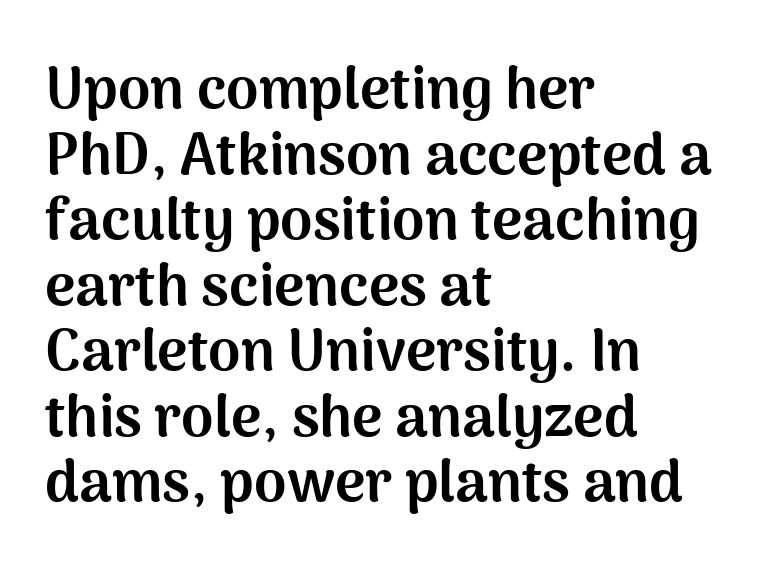
{"serif": "no", "italic": "no", "bold": "yes", "weight": "bold", "width": "normal", "stroke_contrast": "medium", "x_height": "medium", "monospaced": "no", "underline": "no", "align": "left", "line_spacing": "tight", "line_spacing_ratio": 1.13, "letter_spacing": "normal", "letter_spacing_em": 0.0, "glyph_px": 58}
